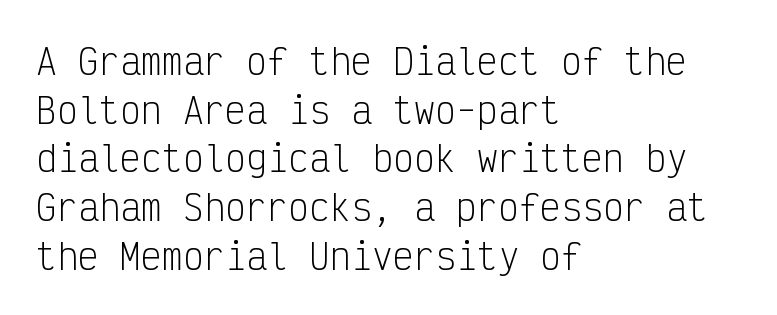
{"serif": "no", "italic": "no", "bold": "no", "weight": "light", "width": "condensed", "stroke_contrast": "low", "x_height": "medium", "monospaced": "yes", "underline": "no", "align": "left", "line_spacing": "normal", "line_spacing_ratio": 1.39, "letter_spacing": "normal", "letter_spacing_em": 0.0, "glyph_px": 35}
